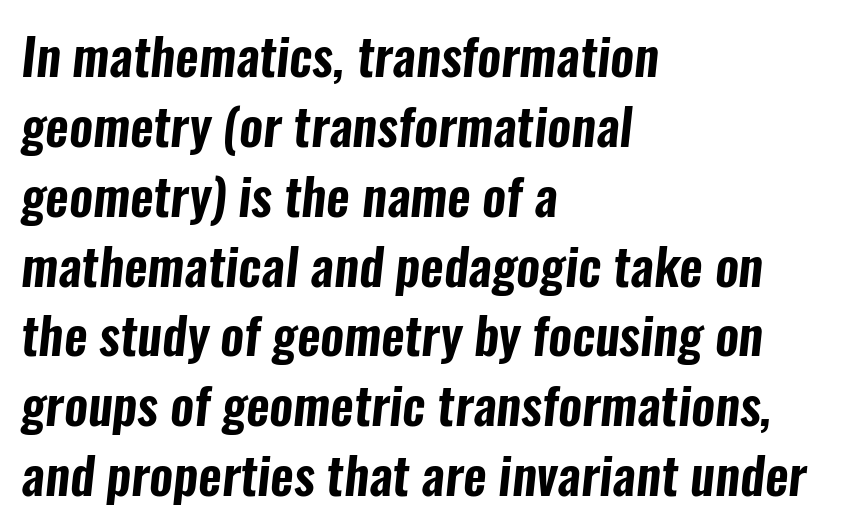
The image shows 51 px condensed sans-serif type; set left-aligned, normal line spacing (1.37x), normal letter spacing, not underlined; low stroke contrast and a medium x-height.
